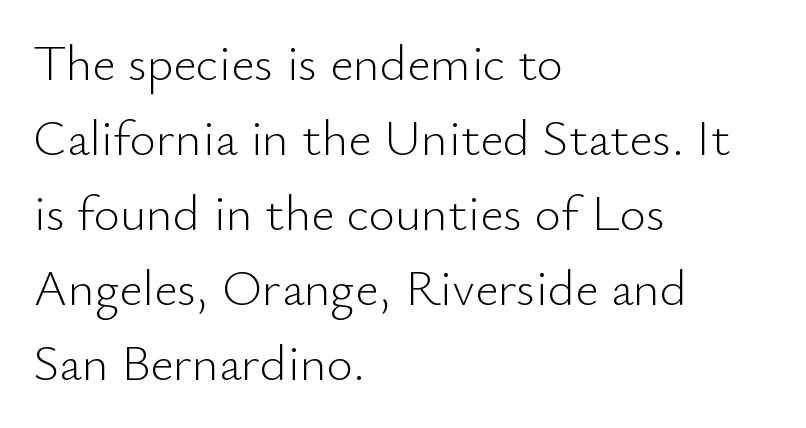
Q: Is the text bold? A: No.
Q: Is the text italic (slanted)? A: No, it is upright.
Q: Is the typeface a serif or a sans-serif typeface? A: Sans-serif.
Q: Is the text underlined? A: No.
Q: How is the paragraph aligned? A: Left-aligned.
Q: Is the spacing between letters normal or unusually wide? A: Normal.
Q: Is the spacing between lines tight, normal or loose? A: Normal.
Q: Width (condensed, normal, or wide)? A: Normal.
Q: Stroke contrast? A: Low.
Q: x-height? A: Small.
Q: Monospaced? A: No.
